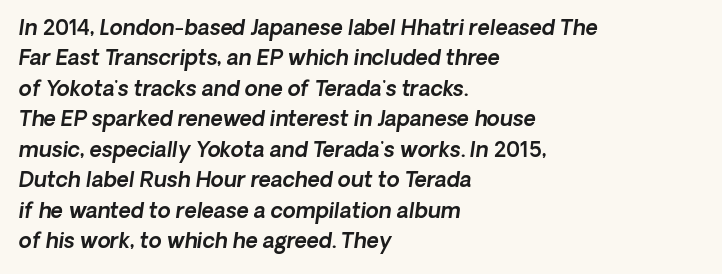
{"underline": "no", "align": "left", "line_spacing": "normal", "line_spacing_ratio": 1.45, "letter_spacing": "normal", "letter_spacing_em": 0.0, "glyph_px": 21}
